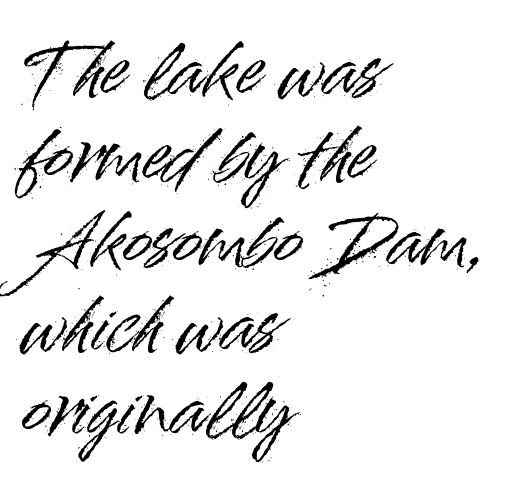
Q: Is the text italic (slanted)? A: Yes.
Q: Is the typeface a serif or a sans-serif typeface? A: Sans-serif.
Q: Is the text underlined? A: No.
Q: How is the paragraph aligned? A: Left-aligned.
Q: Is the spacing between letters normal or unusually wide? A: Normal.
Q: Width (condensed, normal, or wide)? A: Normal.
Q: Stroke contrast? A: High.
Q: x-height? A: Small.
Q: Monospaced? A: No.
